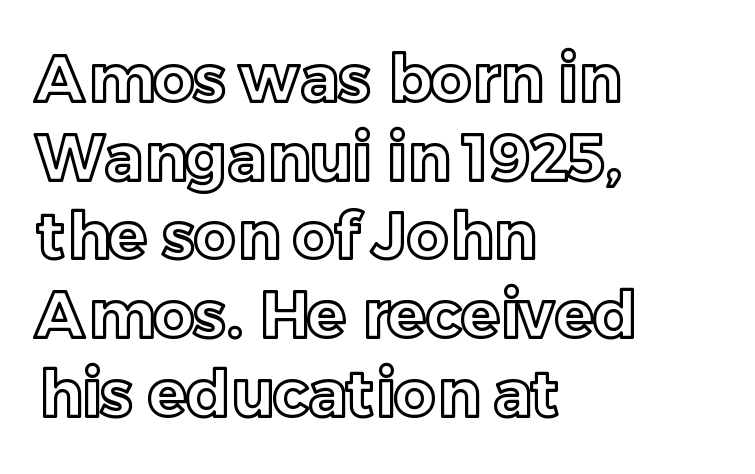
The image shows 64 px text type, upright; set left-aligned, line spacing 1.23x, normal letter spacing, not underlined; a medium x-height.
